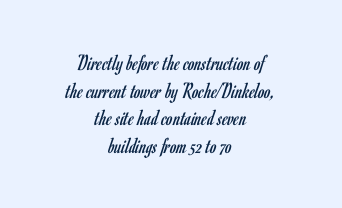
The image shows 23 px text type; set centered, line spacing 1.2x, normal letter spacing, not underlined.
